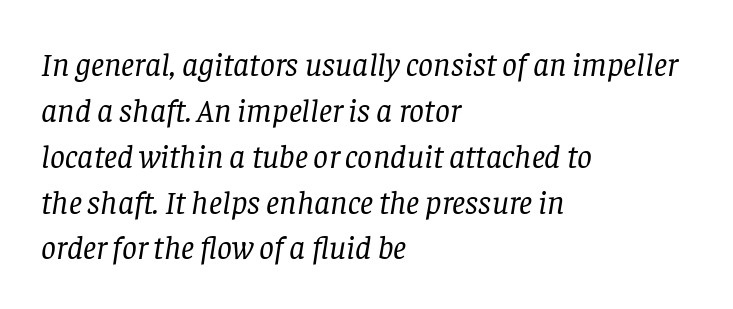
Q: Is the text bold? A: No.
Q: Is the text italic (slanted)? A: Yes, it leans right by about 8 degrees.
Q: Is the typeface a serif or a sans-serif typeface? A: Serif.
Q: Is the text underlined? A: No.
Q: How is the paragraph aligned? A: Left-aligned.
Q: Is the spacing between letters normal or unusually wide? A: Normal.
Q: Is the spacing between lines tight, normal or loose? A: Normal.
Q: Width (condensed, normal, or wide)? A: Normal.
Q: Stroke contrast? A: Low.
Q: x-height? A: Large.
Q: Monospaced? A: No.
